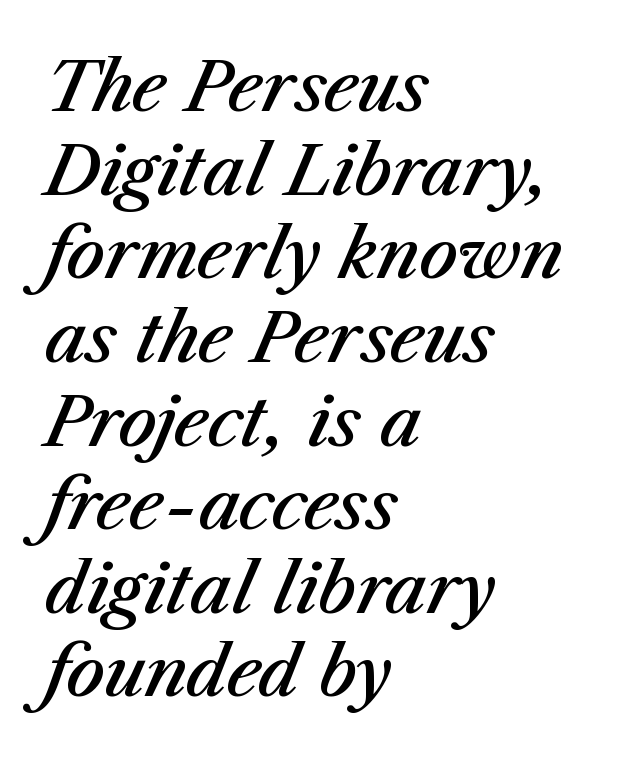
Weight check: semibold — heavier than regular, not quite bold. Style check: oblique. The gaps between neighbouring characters are ordinary and unremarkable. A typesetter would call this proportional, since set widths differ per character. The string is rendered with underlining switched off. In CSS terms this would be text-align: left.
